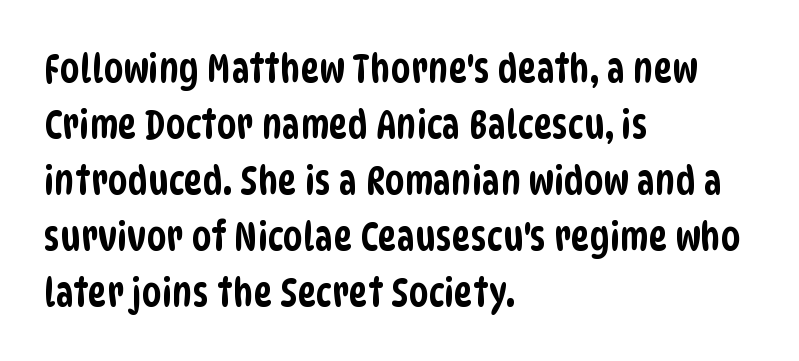
The image shows 40 px condensed sans-serif type; set left-aligned, normal line spacing (1.4x), normal letter spacing, not underlined; low stroke contrast and a large x-height.
